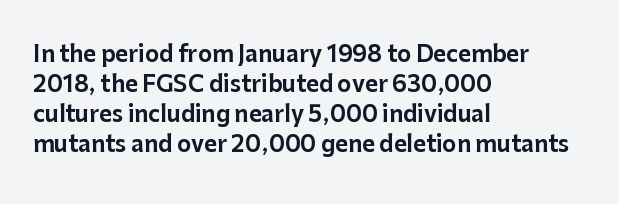
Q: Is the text italic (slanted)? A: No, it is upright.
Q: Is the text underlined? A: No.
Q: How is the paragraph aligned? A: Left-aligned.
Q: Is the spacing between letters normal or unusually wide? A: Normal.
Q: Is the spacing between lines tight, normal or loose? A: Normal.
